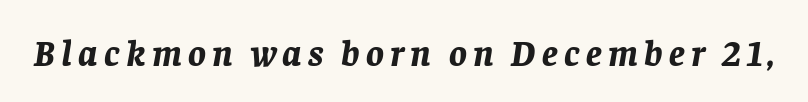
Q: Is the text bold? A: Yes.
Q: Is the text italic (slanted)? A: Yes, it leans right by about 8 degrees.
Q: Is the text underlined? A: No.
Q: Width (condensed, normal, or wide)? A: Normal.
Q: Stroke contrast? A: Low.
Q: x-height? A: Large.
Q: Monospaced? A: No.
